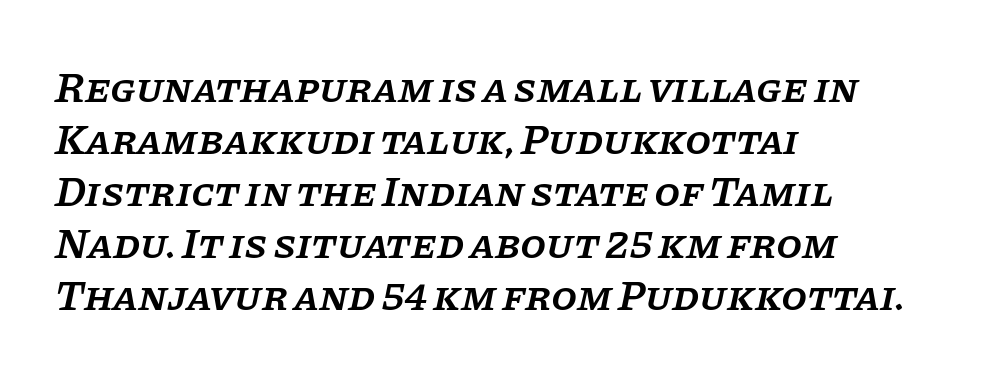
The image shows 42 px semibold serif type, italic (leaning right); set left-aligned, line spacing 1.24x, normal letter spacing, not underlined; low stroke contrast and a large x-height.
